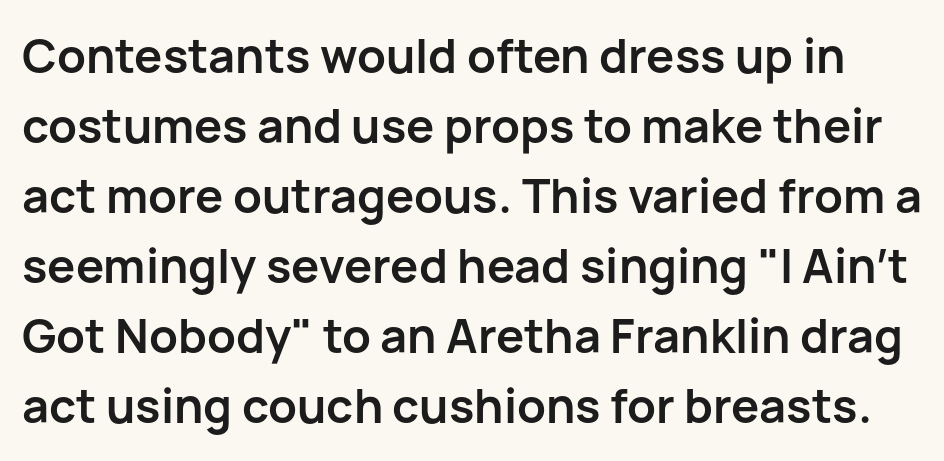
Q: Is the text bold? A: Yes.
Q: Is the text italic (slanted)? A: No, it is upright.
Q: Is the typeface a serif or a sans-serif typeface? A: Sans-serif.
Q: Is the text underlined? A: No.
Q: Is the spacing between letters normal or unusually wide? A: Normal.
Q: Is the spacing between lines tight, normal or loose? A: Normal.
Q: Width (condensed, normal, or wide)? A: Normal.
Q: Stroke contrast? A: Low.
Q: x-height? A: Medium.
Q: Monospaced? A: No.
